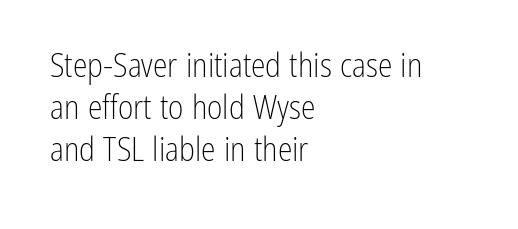
{"serif": "no", "italic": "no", "bold": "no", "weight": "light", "width": "condensed", "stroke_contrast": "low", "x_height": "medium", "monospaced": "no", "underline": "no", "align": "left", "line_spacing": "normal", "line_spacing_ratio": 1.27, "letter_spacing": "normal", "letter_spacing_em": 0.0, "glyph_px": 33}
